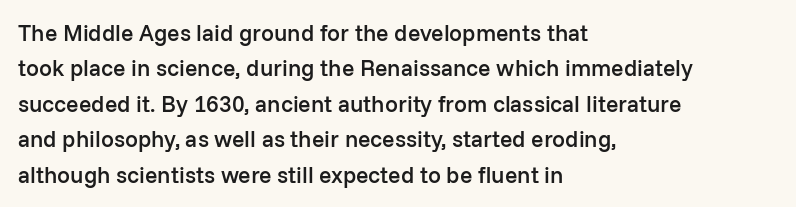
A bit beefed up — I'd call it semibold rather than bold. Upright lettering throughout. Students, observe: this is what conventionally led text looks like. The typesetter chose a ragged-right arrangement here. The rendering keeps characters at their native spacing. Only glyphs here, with clear space below each row.
